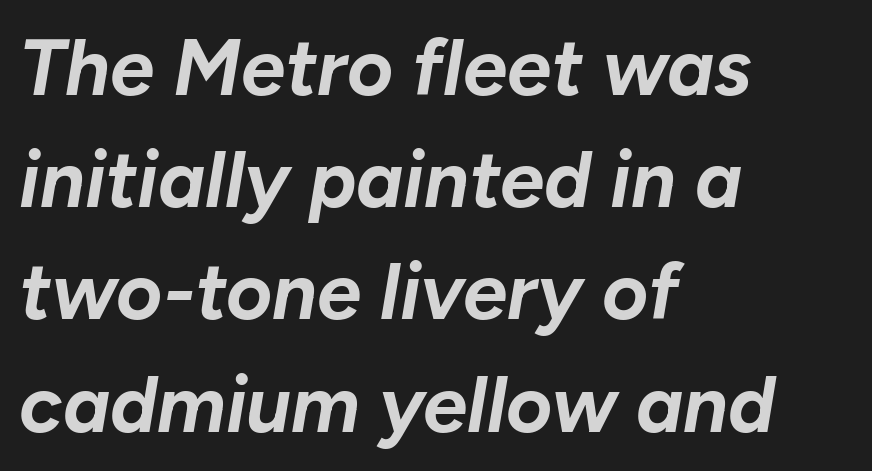
Q: Is the text bold? A: Yes.
Q: Is the text italic (slanted)? A: Yes, it leans right by about 10 degrees.
Q: Is the text underlined? A: No.
Q: How is the paragraph aligned? A: Left-aligned.
Q: Is the spacing between letters normal or unusually wide? A: Normal.
Q: Is the spacing between lines tight, normal or loose? A: Normal.
Q: Width (condensed, normal, or wide)? A: Normal.
Q: Stroke contrast? A: Low.
Q: x-height? A: Medium.
Q: Monospaced? A: No.
